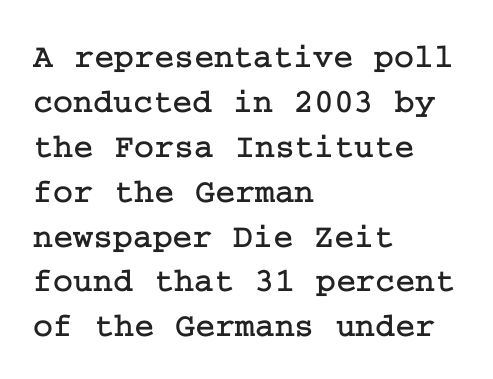
{"serif": "yes", "italic": "no", "width": "normal", "stroke_contrast": "low", "x_height": "medium", "underline": "no", "align": "left", "line_spacing": "normal", "line_spacing_ratio": 1.32, "letter_spacing": "normal", "letter_spacing_em": 0.0, "glyph_px": 34}
